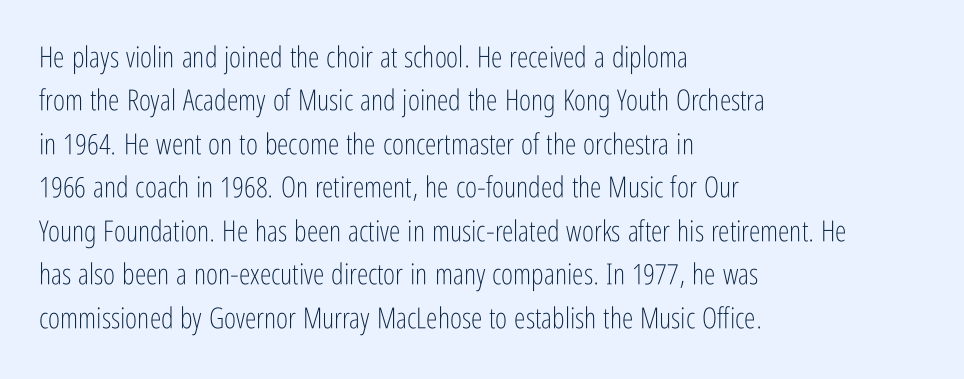
{"serif": "no", "italic": "no", "bold": "no", "weight": "light", "width": "condensed", "stroke_contrast": "low", "x_height": "medium", "monospaced": "no", "underline": "no", "align": "left", "line_spacing": "normal", "line_spacing_ratio": 1.5, "letter_spacing": "normal", "letter_spacing_em": 0.0, "glyph_px": 29}
